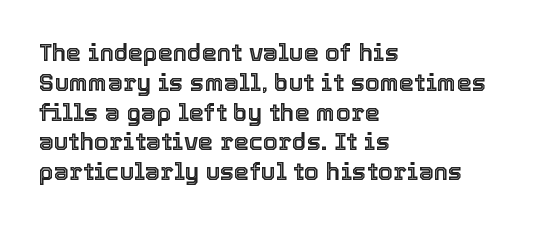
This sample uses an upright cut, with every glyph sitting square on the baseline. The space beneath each line is pristine and unruled. Short note: letters normally spaced. A classic flush-left, rag-right setting is used for this passage.
